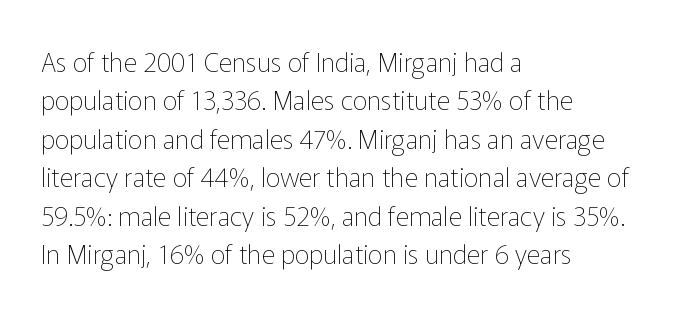
Q: Is the text bold? A: No.
Q: Is the text italic (slanted)? A: No, it is upright.
Q: Is the text underlined? A: No.
Q: How is the paragraph aligned? A: Left-aligned.
Q: Is the spacing between letters normal or unusually wide? A: Normal.
Q: Is the spacing between lines tight, normal or loose? A: Normal.
